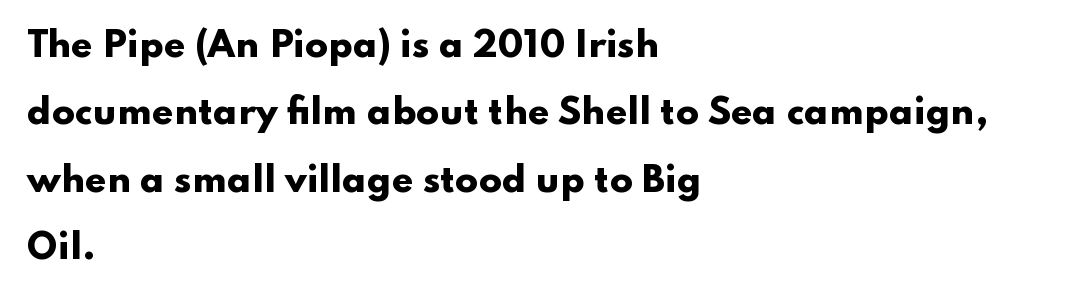
{"serif": "no", "italic": "no", "bold": "yes", "weight": "heavy", "width": "wide", "stroke_contrast": "low", "x_height": "small", "monospaced": "no", "underline": "no", "align": "left", "line_spacing": "loose", "line_spacing_ratio": 1.98, "letter_spacing": "normal", "letter_spacing_em": 0.0, "glyph_px": 34}
